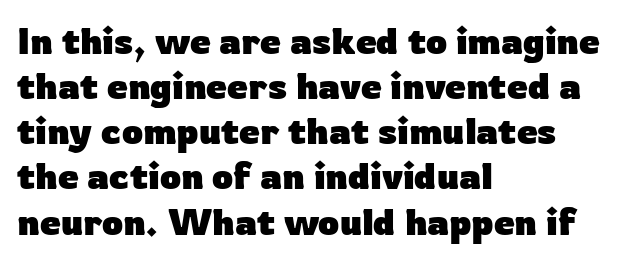
Q: Is the text bold? A: Yes.
Q: Is the text italic (slanted)? A: No, it is upright.
Q: Is the typeface a serif or a sans-serif typeface? A: Sans-serif.
Q: Is the text underlined? A: No.
Q: How is the paragraph aligned? A: Left-aligned.
Q: Is the spacing between letters normal or unusually wide? A: Normal.
Q: Width (condensed, normal, or wide)? A: Normal.
Q: Stroke contrast? A: Low.
Q: x-height? A: Medium.
Q: Monospaced? A: No.
